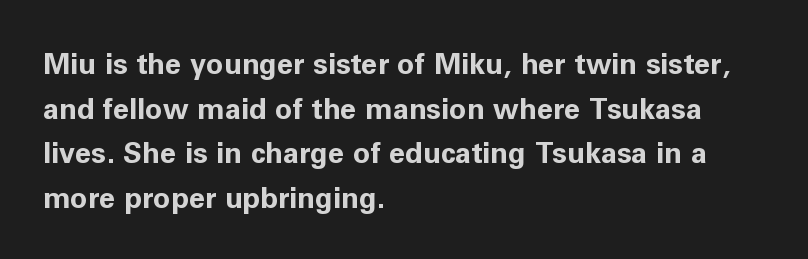
The image shows 29 px bold sans-serif type, upright; set left-aligned, normal line spacing (1.54x), normal letter spacing, not underlined; low stroke contrast and a medium x-height.
